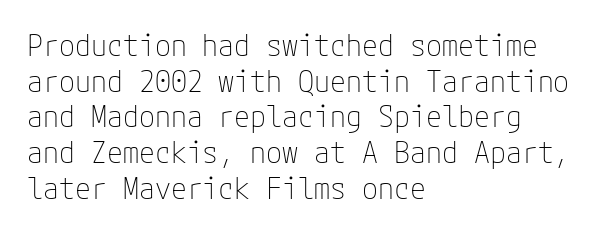
Q: Is the text bold? A: No.
Q: Is the text italic (slanted)? A: No, it is upright.
Q: Is the typeface a serif or a sans-serif typeface? A: Sans-serif.
Q: Is the text underlined? A: No.
Q: How is the paragraph aligned? A: Left-aligned.
Q: Is the spacing between letters normal or unusually wide? A: Normal.
Q: Width (condensed, normal, or wide)? A: Normal.
Q: Stroke contrast? A: Low.
Q: x-height? A: Medium.
